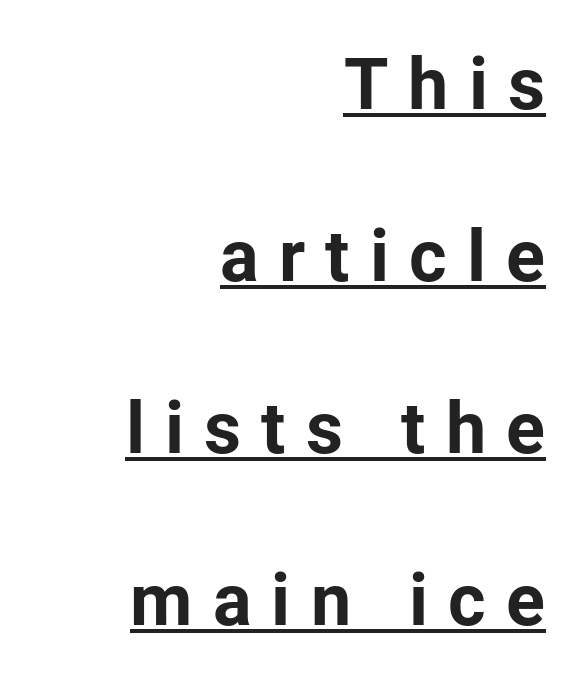
This block would shrink considerably if given ordinary leading; it's expanded now. A typesetter would mark this as roman, not italic. Glance below the letters and you will spot a drawn line. Serif or sans? Sans — the stroke terminals are bare. Varying glyph widths throughout — classic text-font behaviour.
